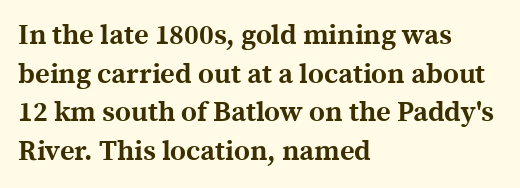
Q: Is the text bold? A: Yes.
Q: Is the text italic (slanted)? A: No, it is upright.
Q: Is the typeface a serif or a sans-serif typeface? A: Serif.
Q: Is the text underlined? A: No.
Q: How is the paragraph aligned? A: Left-aligned.
Q: Is the spacing between letters normal or unusually wide? A: Normal.
Q: Is the spacing between lines tight, normal or loose? A: Normal.
Q: Width (condensed, normal, or wide)? A: Normal.
Q: x-height? A: Medium.
Q: Monospaced? A: No.
